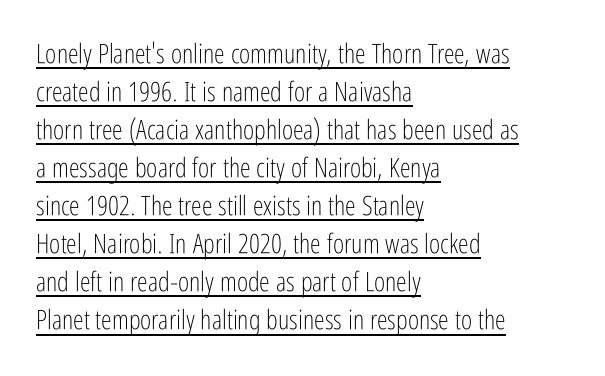
{"italic": "no", "bold": "no", "underline": "yes", "align": "left", "line_spacing": "normal", "line_spacing_ratio": 1.41, "letter_spacing": "normal", "letter_spacing_em": 0.0, "glyph_px": 27}
